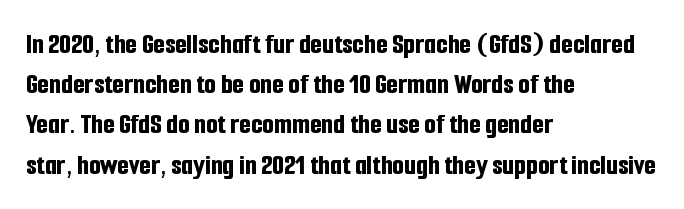
Is the type bold? Yes — the strokes are clearly thick and heavy. The glyphs are unaccompanied by any horizontal stroke below them. Default kerning and tracking; the words read as compact shapes. This is sans-serif lettering, the kind often seen on screens and signage.
